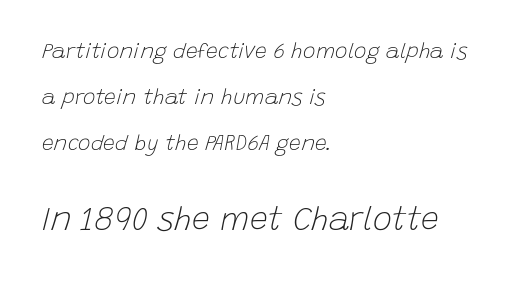
{"italic": "yes", "lean": "right", "slant_degrees": 15, "bold": "no", "weight": "light", "width": "normal", "stroke_contrast": "low", "x_height": "large", "monospaced": "no", "underline": "no", "align": "left", "line_spacing": "loose", "line_spacing_ratio": 2.2, "letter_spacing": "normal", "letter_spacing_em": 0.0, "larger_block": "second", "size_ratio": 1.52, "glyph_px": 32}
